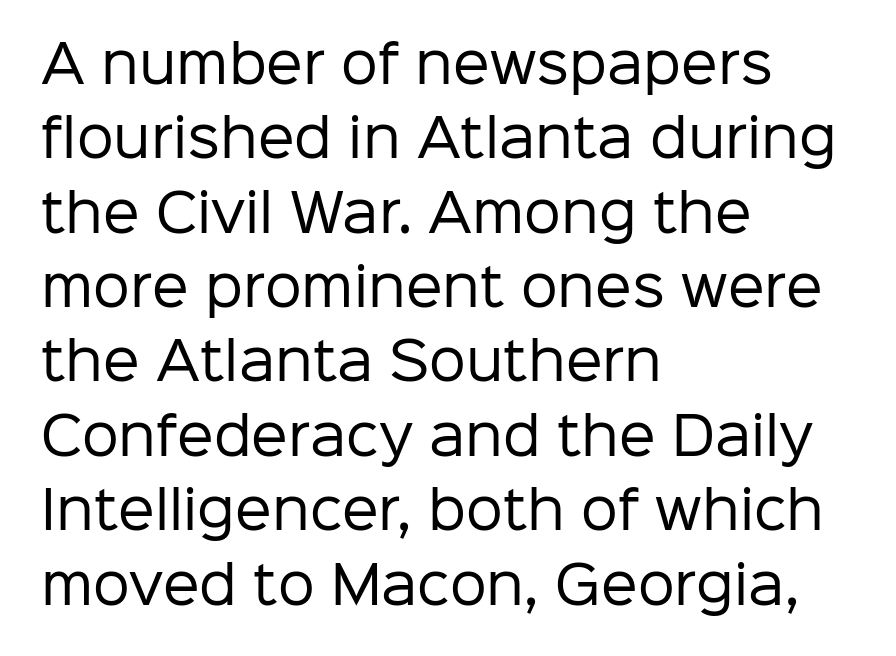
Descenders hang freely into open space. Successive baselines arrive at the customary interval. The rag falls on the right side of this text block. Each stroke keeps to a modest, everyday thickness or less. Ascenders rise straight up at ninety degrees. Here the designer chose a conventional face with non-uniform glyph widths.
